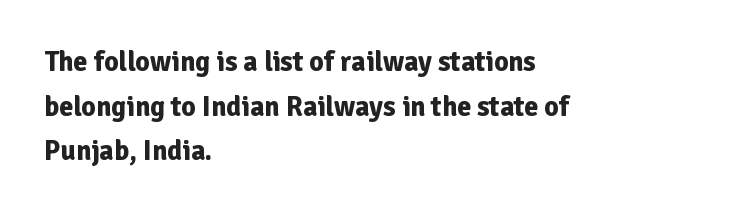
Here the glyphs are tracked normally, forming tight word shapes. On the weight axis this lands at bold, roughly 700. The type sits square on the baseline with zero lean. This rendering employs a face without finishing strokes, i.e., a sans-serif. Note the varied advance widths — an 'i' is clearly narrower than an 'm'. Baseline-to-baseline distance is the conventional proportion of letter height.
